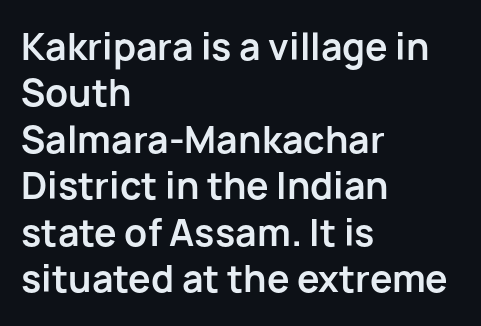
The image shows 36 px bold sans-serif type, upright; set left-aligned, normal line spacing (1.29x), normal letter spacing, not underlined; low stroke contrast and a medium x-height.
